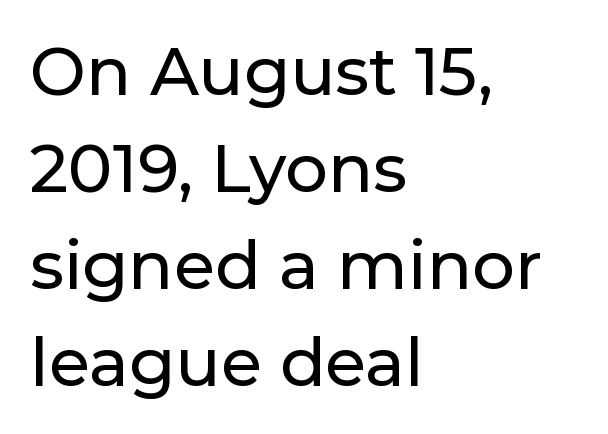
Italic? Not at all — the glyphs are vertical. The gaps between neighbouring characters are ordinary and unremarkable. A student would call this left alignment; a typographer would say flush left, rag right. Spacing verdict: proportional, widths tailored to each character. Descenders hang freely into open space. The passage shown is typeset with a sans-serif family.
